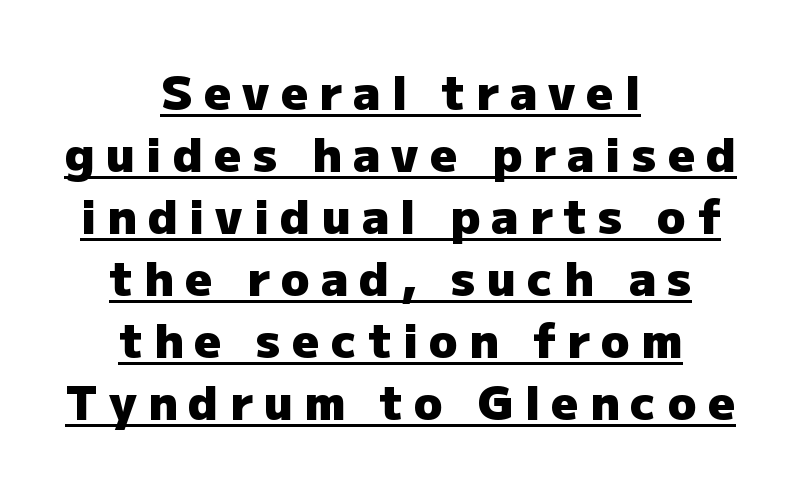
Q: Is the text bold? A: Yes.
Q: Is the text italic (slanted)? A: No, it is upright.
Q: Is the typeface a serif or a sans-serif typeface? A: Sans-serif.
Q: Is the text underlined? A: Yes.
Q: How is the paragraph aligned? A: Centered.
Q: Is the spacing between letters normal or unusually wide? A: Unusually wide.
Q: Is the spacing between lines tight, normal or loose? A: Normal.
Q: Width (condensed, normal, or wide)? A: Normal.
Q: Stroke contrast? A: Low.
Q: x-height? A: Medium.
Q: Monospaced? A: No.
